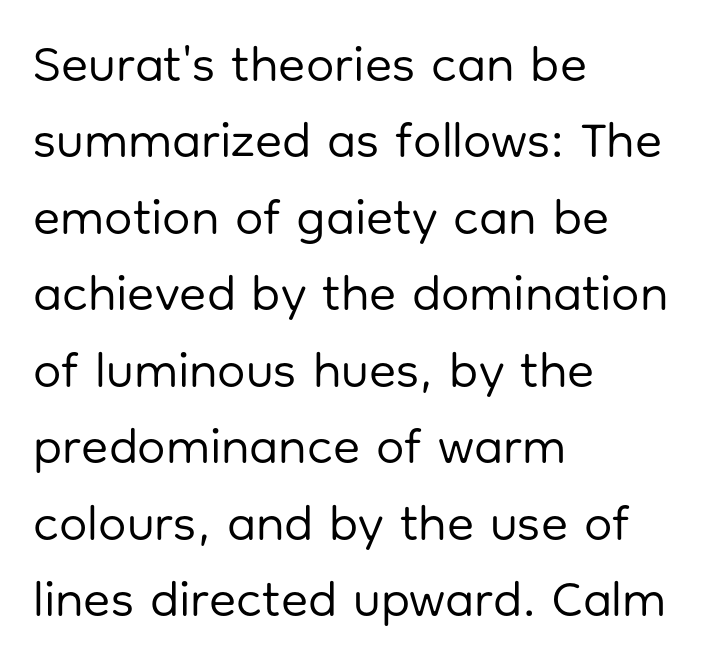
Check the space under the baseline: it is left empty. Here the designer chose a conventional face with non-uniform glyph widths. Observe the ordinary spacing: letters are neighbours, not strangers. The lettering holds an erect, upright posture throughout. Type style note: lacks serifs. Each new line begins a customary step beneath the previous one.
